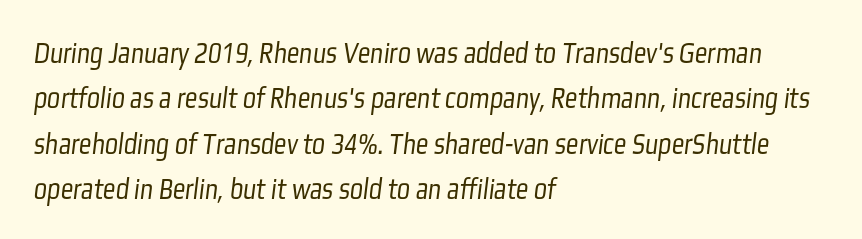
The image shows 31 px light, condensed sans-serif type; set left-aligned, normal line spacing (1.46x), normal letter spacing, not underlined; low stroke contrast and a medium x-height.
